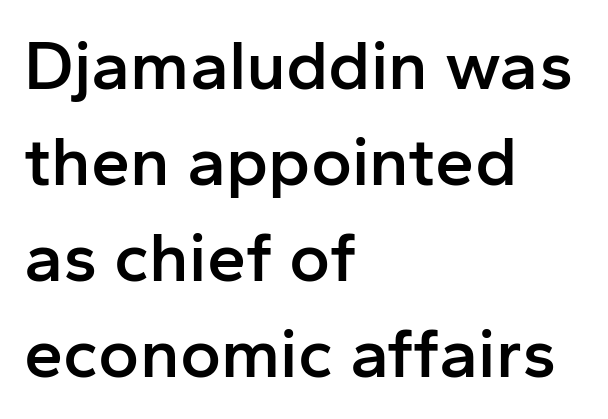
These lines sit exactly where default settings would place them. Do the characters align in a grid? No, the font is proportional. Clear beneath every line of the passage. Weight check: semibold — heavier than regular, not quite bold. Honestly, the letter spacing is just normal — you wouldn't notice it. The passage is arranged the way most books set body copy — flush left.
